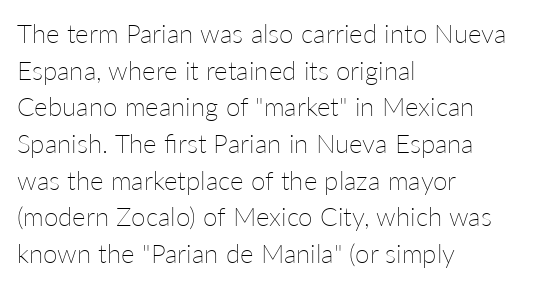
In CSS terms this would be text-align: left. The words here are not underlined. The font is comparable to plain body text, perhaps lighter. Every character sits straight up, as roman type does. The vertical gap from one line to the next is medium. Compared with typical body copy, the letter spacing here is the same.
